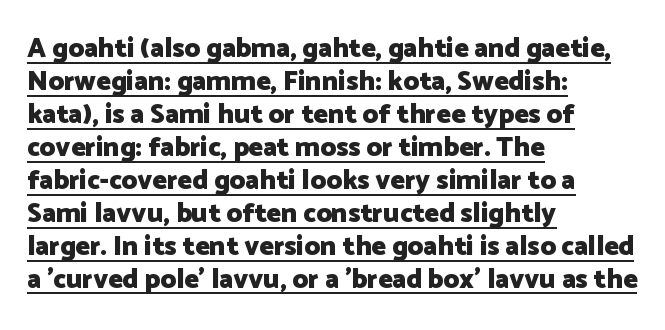
{"italic": "no", "bold": "yes", "underline": "yes", "align": "left", "line_spacing_ratio": 1.22, "letter_spacing": "normal", "letter_spacing_em": 0.0, "glyph_px": 27}
